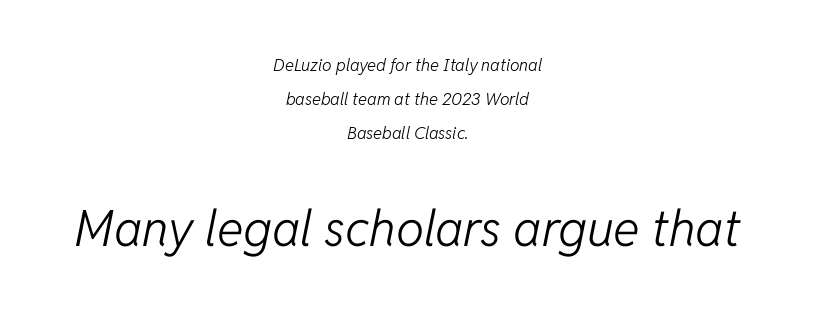
The image shows 50 px light type, italic (leaning right); set centered, loose line spacing (2.0x), normal letter spacing, not underlined; the second (bottom) block is 2.94x larger; low stroke contrast and a medium x-height.
